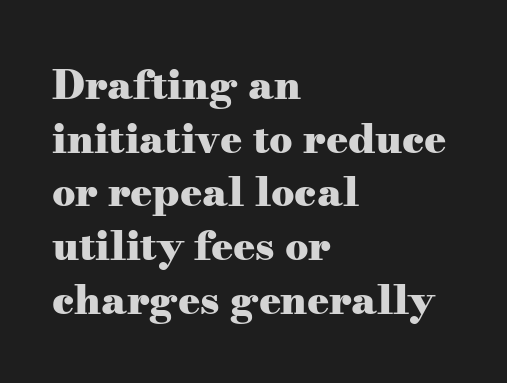
{"serif": "yes", "italic": "no", "bold": "yes", "weight": "heavy", "width": "wide", "stroke_contrast": "medium", "x_height": "small", "monospaced": "no", "underline": "no", "align": "left", "line_spacing": "normal", "line_spacing_ratio": 1.31, "letter_spacing": "normal", "letter_spacing_em": 0.0, "glyph_px": 41}
